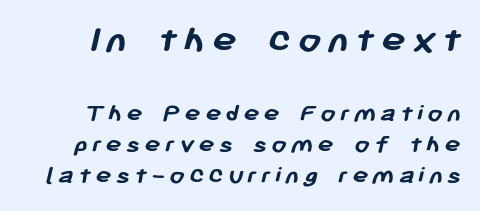
Note the varied advance widths — an 'i' is clearly narrower than an 'm'. A student would notice the top passage is typeset larger than what follows. Typesetter's note: full bold, strokes at maximum text heaviness. Baseline-to-baseline distance is barely more than the letter height.
